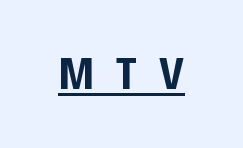
The image shows 46 px bold, condensed sans-serif type, upright; set unusually wide letter spacing (+0.49 em), underlined; low stroke contrast and a large x-height.
